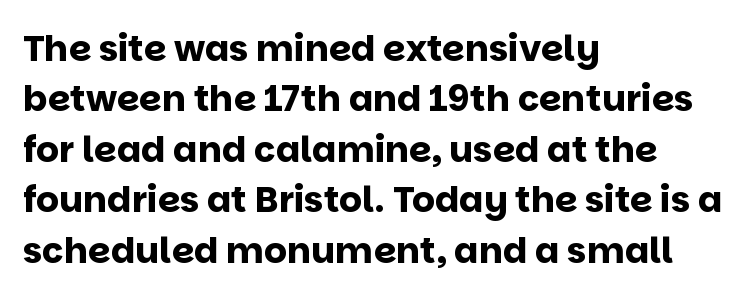
{"serif": "no", "italic": "no", "bold": "yes", "weight": "bold", "width": "normal", "stroke_contrast": "low", "x_height": "large", "monospaced": "no", "underline": "no", "align": "left", "line_spacing": "normal", "line_spacing_ratio": 1.4, "letter_spacing": "normal", "letter_spacing_em": 0.0, "glyph_px": 36}
